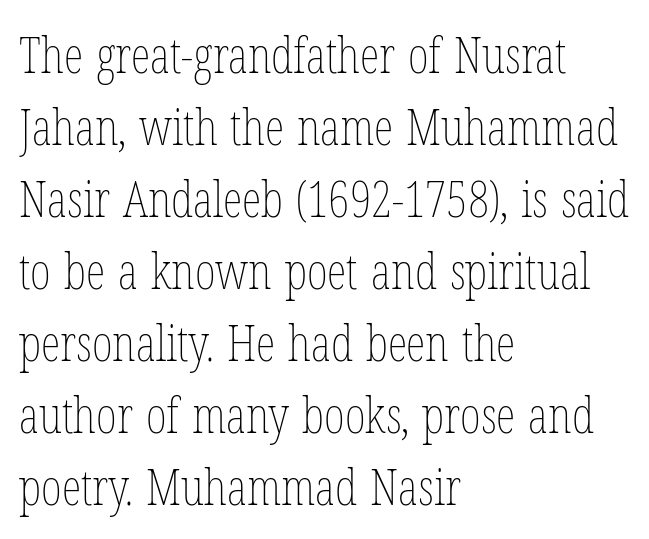
Line starts are locked; line ends wander. A typesetter would call this proportional, since set widths differ per character. The line texture is even and compact thanks to regular tracking. The font sits on the lighter half of the weight spectrum, regular included.
